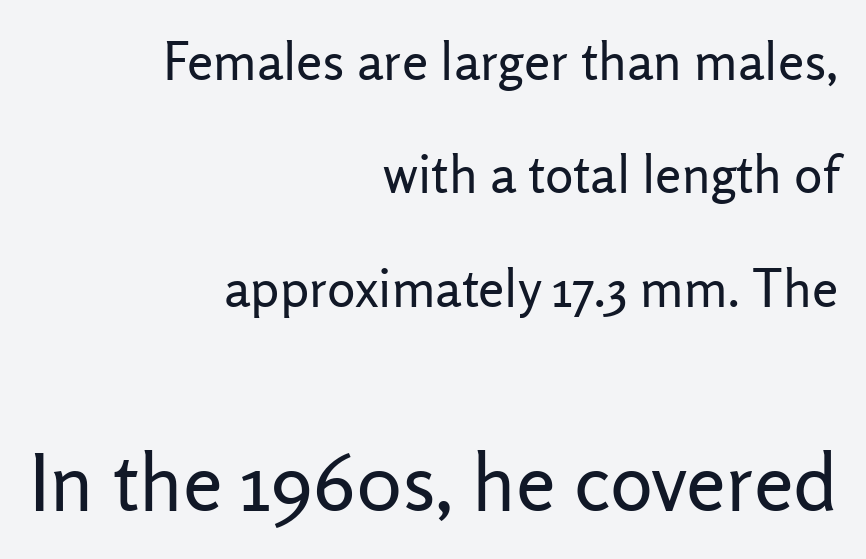
Q: Is the text bold? A: No.
Q: Is the text italic (slanted)? A: No, it is upright.
Q: Is the typeface a serif or a sans-serif typeface? A: Sans-serif.
Q: Is the text underlined? A: No.
Q: How is the paragraph aligned? A: Right-aligned.
Q: Is the spacing between letters normal or unusually wide? A: Normal.
Q: Is the spacing between lines tight, normal or loose? A: Loose.
Q: Which block of text is set in a larger size, the first (top) or the second (bottom)? A: The second (bottom) one.
Q: Width (condensed, normal, or wide)? A: Normal.
Q: Stroke contrast? A: Low.
Q: x-height? A: Medium.
Q: Monospaced? A: No.
